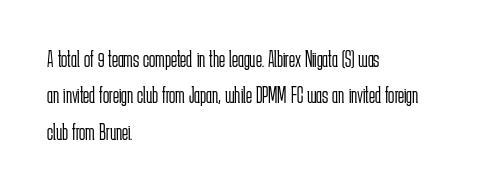
Compared with typical paragraphs, the rows here are spaced about the same. The letterforms sit at book weight or below. Ascenders rise straight up at ninety degrees. The lines are quadded left. Check the space under the baseline: it is left empty. Tracking value appears to be zero — textbook default spacing.
